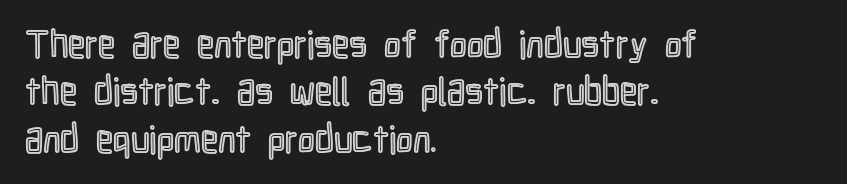
{"italic": "no", "width": "condensed", "x_height": "medium", "monospaced": "no", "underline": "no", "align": "left", "line_spacing": "normal", "line_spacing_ratio": 1.25, "letter_spacing": "normal", "letter_spacing_em": 0.0, "glyph_px": 38}
